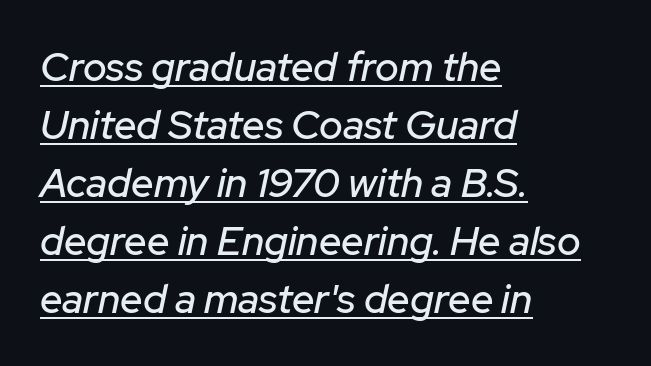
Q: Is the text italic (slanted)? A: Yes, it leans right by about 12 degrees.
Q: Is the text underlined? A: Yes.
Q: How is the paragraph aligned? A: Left-aligned.
Q: Is the spacing between letters normal or unusually wide? A: Normal.
Q: Is the spacing between lines tight, normal or loose? A: Normal.
Q: Width (condensed, normal, or wide)? A: Normal.
Q: Stroke contrast? A: Low.
Q: x-height? A: Medium.
Q: Monospaced? A: No.
